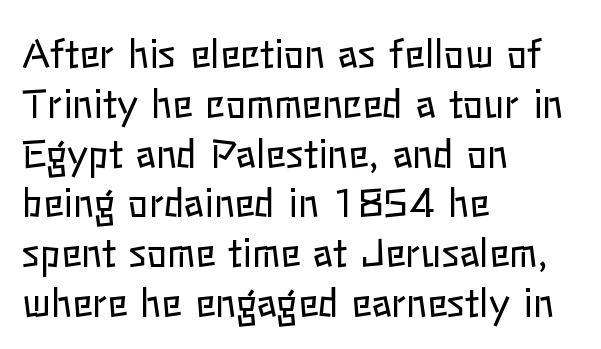
The image shows 38 px regular-weight type, upright; set left-aligned, normal line spacing (1.31x), normal letter spacing, not underlined; low stroke contrast and a medium x-height.
